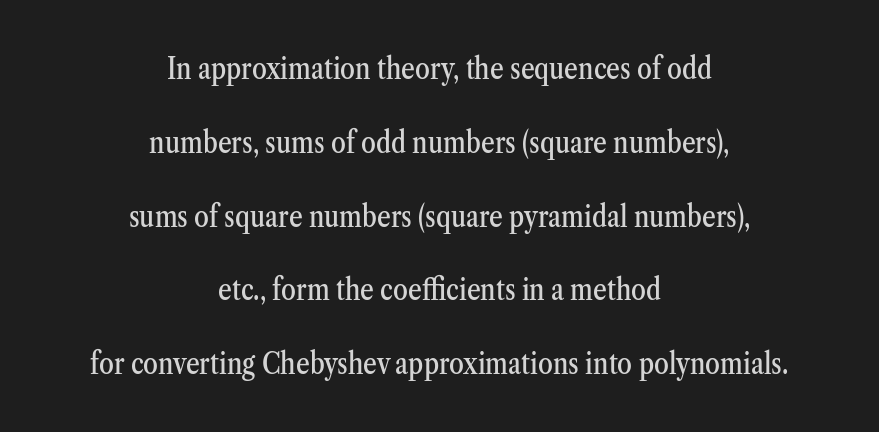
No word sits above an underline. Rows of type keep a wide berth in the vertical direction. What stands out about the letter spacing? Nothing — it is the standard amount. The whitespace from short lines is split evenly between both sides.
